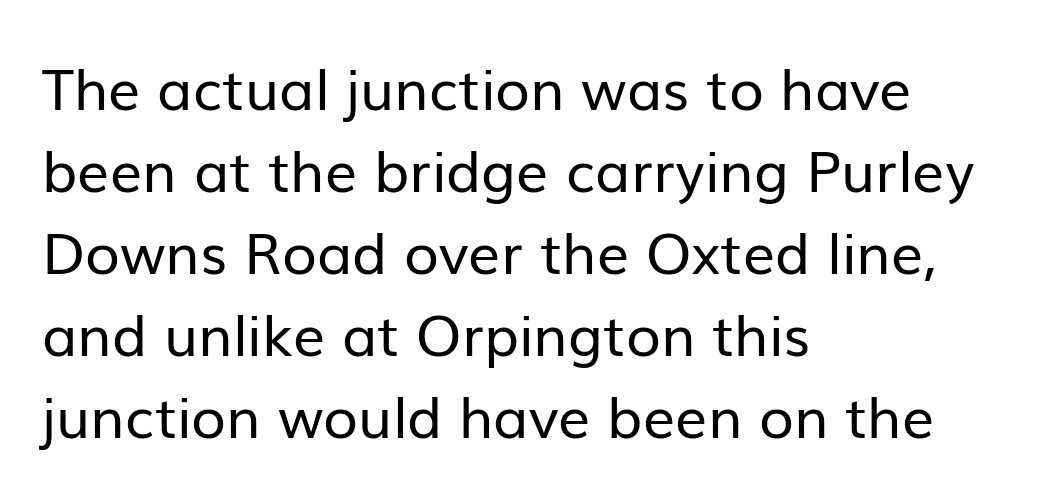
Q: Is the text bold? A: No.
Q: Is the text italic (slanted)? A: No, it is upright.
Q: Is the typeface a serif or a sans-serif typeface? A: Sans-serif.
Q: Is the text underlined? A: No.
Q: How is the paragraph aligned? A: Left-aligned.
Q: Is the spacing between letters normal or unusually wide? A: Normal.
Q: Is the spacing between lines tight, normal or loose? A: Normal.
Q: Width (condensed, normal, or wide)? A: Normal.
Q: Stroke contrast? A: Low.
Q: x-height? A: Medium.
Q: Monospaced? A: No.
